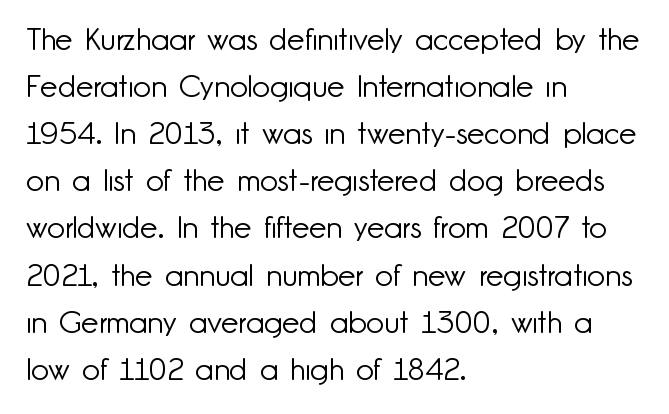
The image shows 31 px light sans-serif type, upright; set left-aligned, normal line spacing (1.52x), normal letter spacing, not underlined; low stroke contrast and a small x-height.
